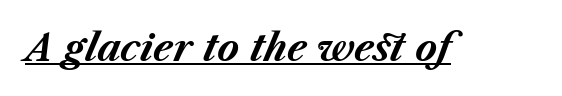
{"italic": "yes", "lean": "right", "slant_degrees": 23, "bold": "yes", "weight": "bold", "width": "normal", "stroke_contrast": "medium", "x_height": "medium", "monospaced": "no", "underline": "yes", "letter_spacing": "normal", "letter_spacing_em": 0.0, "glyph_px": 37}
